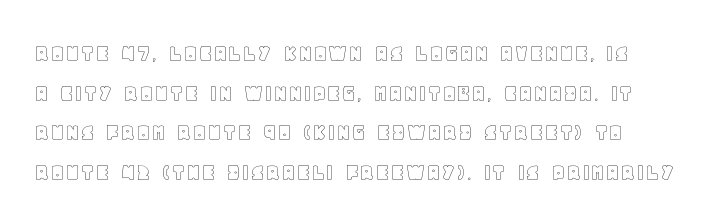
Interline gaps are of average width in this sample. The type sits square on the baseline with zero lean. Just letters on the line, the space beneath them empty. Students, note that the glyphs here touch the page at normal intervals. The rendering anchors every line to the left-hand side.
